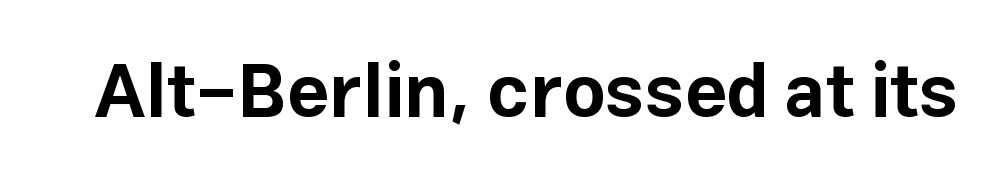
Each letter keeps its own natural width here, so spacing adapts to shape. The font's upright variant was chosen for this text. Grotesque or geometric, the face here clearly has no serifs. The font is running at its bold setting. Honestly, the letter spacing is just normal — you wouldn't notice it.
